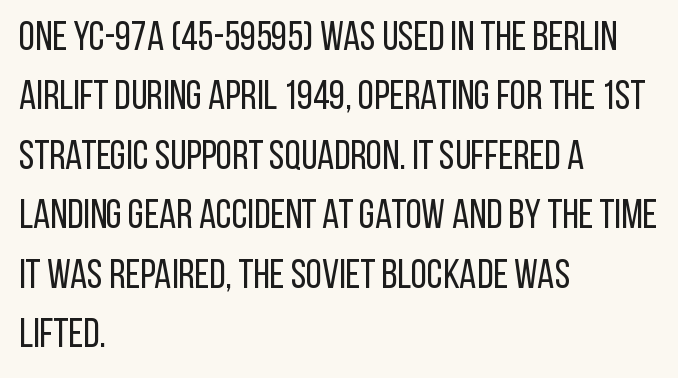
Reading down the column, the eye jumps a familiar distance to each next line. Check the space under the baseline: it is left empty. You could not count columns in this text — the font is proportionally spaced. Horizontal alignment here is leftward, the default for most running prose. On a weight scale, this lands at 450 or below. Is there any slant? The stems are plumb.
